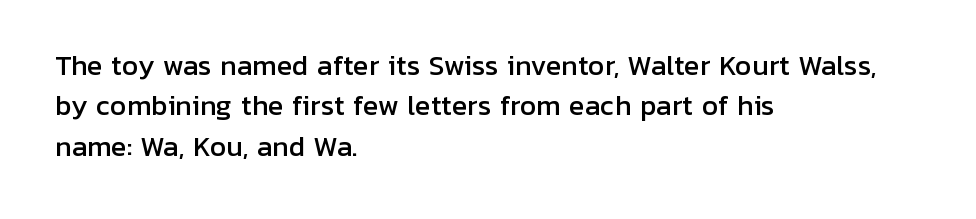
The image shows 26 px text type, upright; set left-aligned, normal line spacing (1.55x), normal letter spacing, not underlined.
